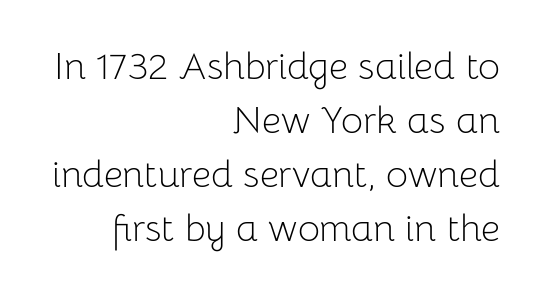
Bare-footed words on every line. Designer's note — italics off, roman on. Observe the absence of serifs on each vertical stroke in this sample. Observe the ordinary spacing: letters are neighbours, not strangers. A typesetter would call this proportional, since set widths differ per character. Summary of weight: not heavy and not bold.
